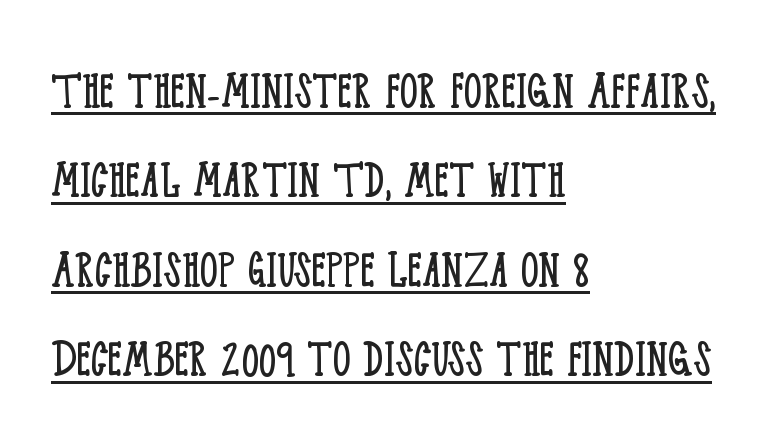
{"serif": "yes", "italic": "no", "bold": "no", "weight": "light", "width": "condensed", "stroke_contrast": "low", "x_height": "large", "monospaced": "no", "underline": "yes", "align": "left", "line_spacing": "normal", "line_spacing_ratio": 1.57, "letter_spacing": "normal", "letter_spacing_em": 0.0, "glyph_px": 57}
